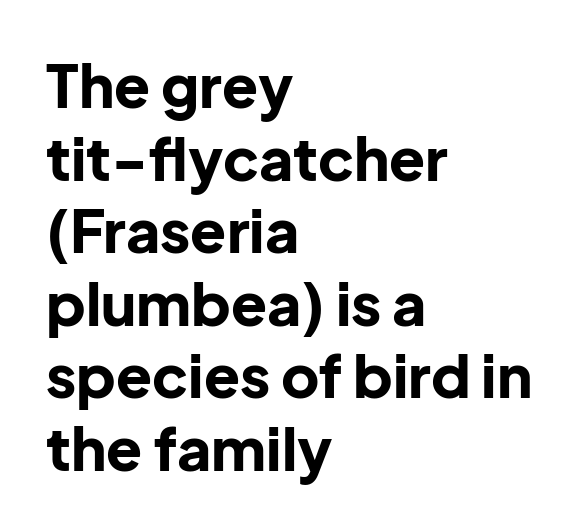
{"serif": "no", "italic": "no", "bold": "yes", "weight": "bold", "width": "normal", "stroke_contrast": "low", "x_height": "medium", "monospaced": "no", "underline": "no", "align": "left", "line_spacing_ratio": 1.23, "letter_spacing": "normal", "letter_spacing_em": 0.0, "glyph_px": 59}
